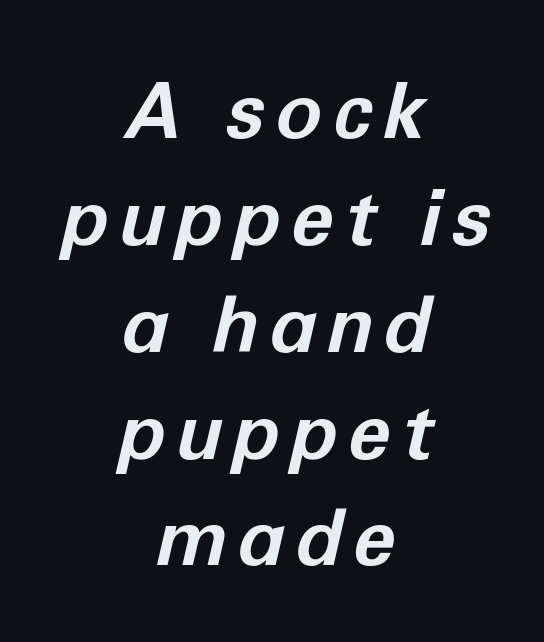
{"italic": "yes", "lean": "right", "slant_degrees": 12, "bold": "yes", "weight": "bold", "width": "normal", "stroke_contrast": "low", "x_height": "medium", "monospaced": "no", "underline": "no", "align": "center", "line_spacing": "normal", "line_spacing_ratio": 1.37, "glyph_px": 78}
